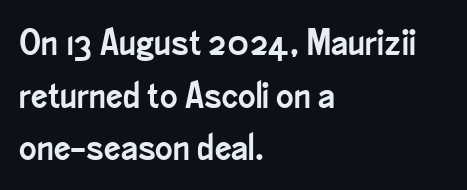
Q: Is the text italic (slanted)? A: No, it is upright.
Q: Is the typeface a serif or a sans-serif typeface? A: Sans-serif.
Q: Is the text underlined? A: No.
Q: How is the paragraph aligned? A: Left-aligned.
Q: Is the spacing between letters normal or unusually wide? A: Normal.
Q: Is the spacing between lines tight, normal or loose? A: Normal.
Q: Width (condensed, normal, or wide)? A: Condensed.
Q: Stroke contrast? A: Low.
Q: x-height? A: Small.
Q: Monospaced? A: No.
